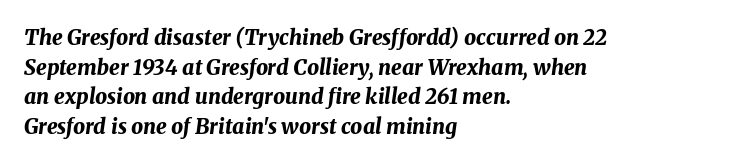
Q: Is the text bold? A: Yes.
Q: Is the text italic (slanted)? A: Yes, it leans right by about 8 degrees.
Q: Is the text underlined? A: No.
Q: How is the paragraph aligned? A: Left-aligned.
Q: Is the spacing between letters normal or unusually wide? A: Normal.
Q: Is the spacing between lines tight, normal or loose? A: Normal.
